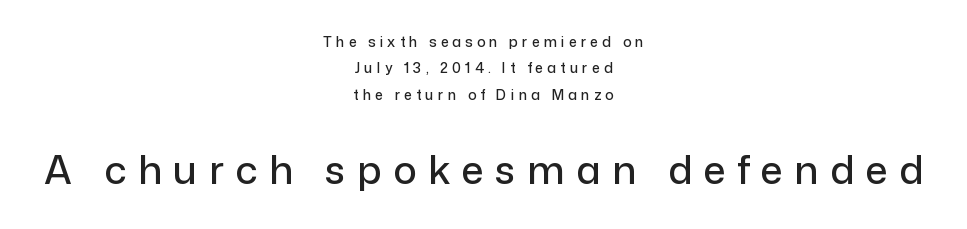
Grotesque or geometric, the face here clearly has no serifs. Here the glyphs are tracked loosely, breaking word shapes into spaced letters. The whitespace from short lines is split evenly between both sides. Rule under the text: the space is simply empty. Is this a fixed-width face? No — the glyphs have proportional, varying widths.
